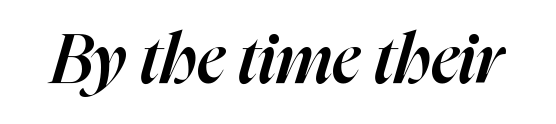
Q: Is the text bold? A: Semi-bold.
Q: Is the text italic (slanted)? A: Yes, it leans right by about 16 degrees.
Q: Is the text underlined? A: No.
Q: Is the spacing between letters normal or unusually wide? A: Normal.
Q: Width (condensed, normal, or wide)? A: Normal.
Q: Stroke contrast? A: High.
Q: x-height? A: Medium.
Q: Monospaced? A: No.
